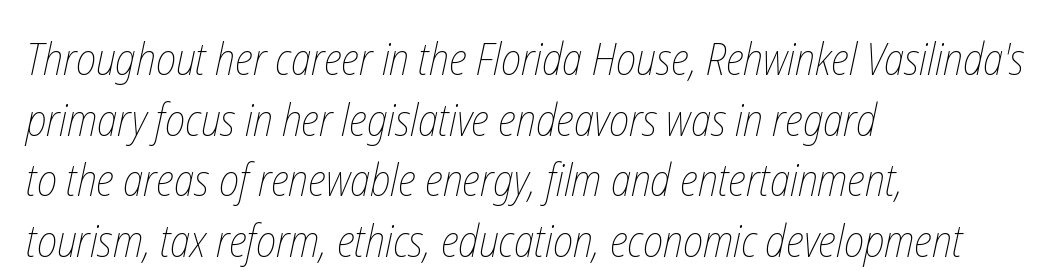
The image shows 45 px thin, condensed type; set left-aligned, normal line spacing (1.35x), normal letter spacing, not underlined; low stroke contrast and a medium x-height.
